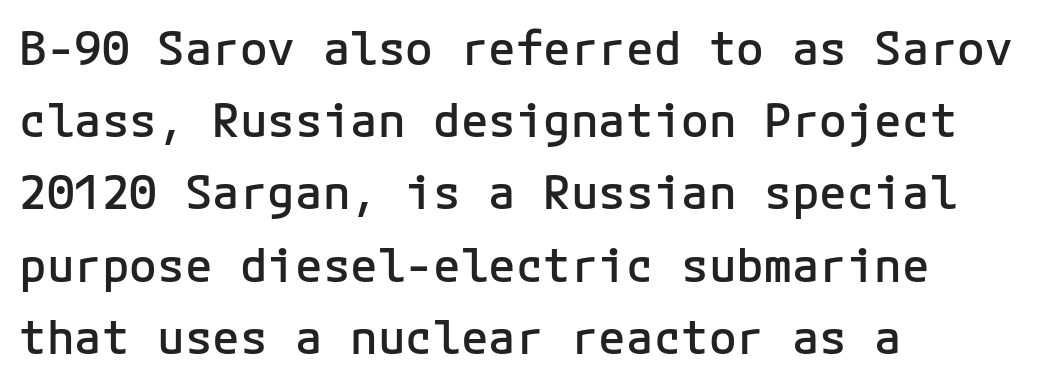
{"serif": "no", "italic": "no", "bold": "semi", "weight": "semibold", "width": "normal", "stroke_contrast": "low", "x_height": "medium", "underline": "no", "align": "left", "line_spacing": "normal", "line_spacing_ratio": 1.57, "letter_spacing": "normal", "letter_spacing_em": 0.0, "glyph_px": 46}
